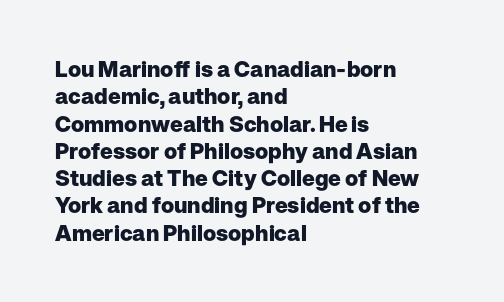
Q: Is the text bold? A: Yes.
Q: Is the text italic (slanted)? A: No, it is upright.
Q: Is the text underlined? A: No.
Q: How is the paragraph aligned? A: Left-aligned.
Q: Is the spacing between letters normal or unusually wide? A: Normal.
